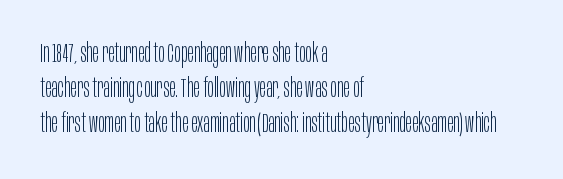
{"italic": "no", "bold": "no", "underline": "no", "align": "left", "line_spacing": "normal", "line_spacing_ratio": 1.29, "letter_spacing": "normal", "letter_spacing_em": 0.0, "glyph_px": 27}
